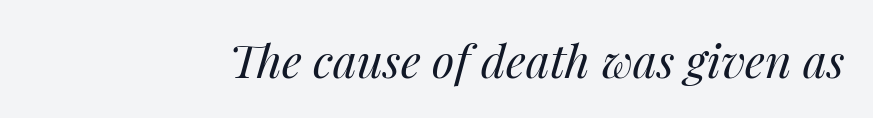
The image shows 46 px regular-weight type, italic (leaning right); set normal letter spacing, not underlined; medium stroke contrast and a medium x-height.
